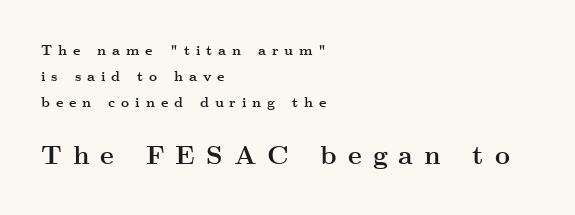
Leftover space on each line is placed entirely after the last word. A roman cut, with each character standing at attention. Typesetter's note — lower block bumped up in size, upper block left smaller. Display-style spreading of the glyphs; the letterfit is very open. Words float on clear page, feet unadorned. Students, this is bold: see how much ink each stroke carries.
